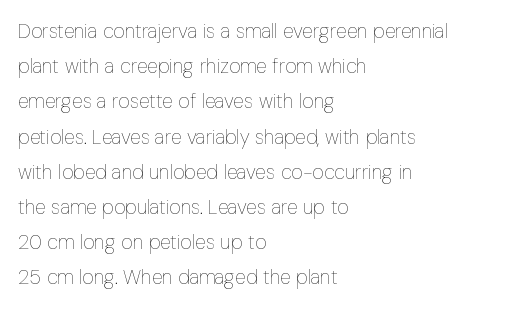
The image shows 20 px text type, upright; set left-aligned, line spacing 1.76x, normal letter spacing, not underlined.
